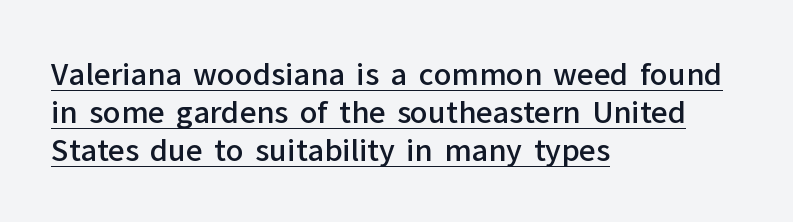
Students, observe the line beneath the letters — that is underlining. Is this a fixed-width face? No — the glyphs have proportional, varying widths. In terms of letterform style, serifs are entirely absent. Honestly, the letter spacing is just normal — you wouldn't notice it.
